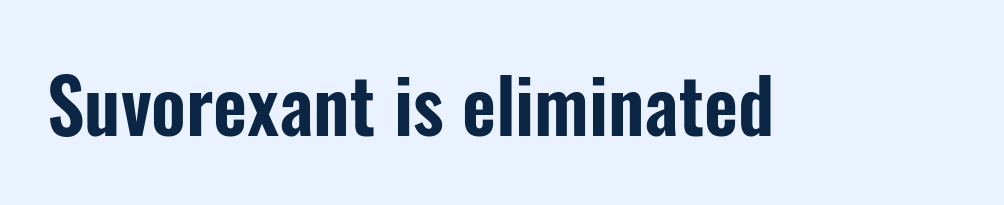
Q: Is the text italic (slanted)? A: No, it is upright.
Q: Is the typeface a serif or a sans-serif typeface? A: Sans-serif.
Q: Is the text underlined? A: No.
Q: Is the spacing between letters normal or unusually wide? A: Normal.
Q: Width (condensed, normal, or wide)? A: Condensed.
Q: Stroke contrast? A: Low.
Q: x-height? A: Medium.
Q: Monospaced? A: No.
